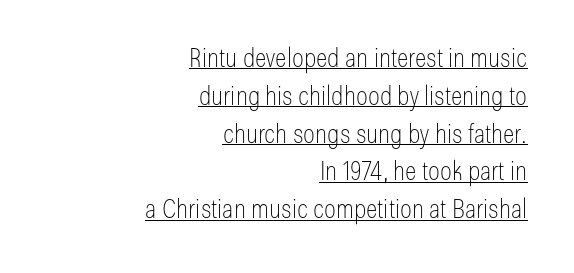
Q: Is the text bold? A: No.
Q: Is the text italic (slanted)? A: No, it is upright.
Q: Is the text underlined? A: Yes.
Q: How is the paragraph aligned? A: Right-aligned.
Q: Is the spacing between letters normal or unusually wide? A: Normal.
Q: Is the spacing between lines tight, normal or loose? A: Normal.
